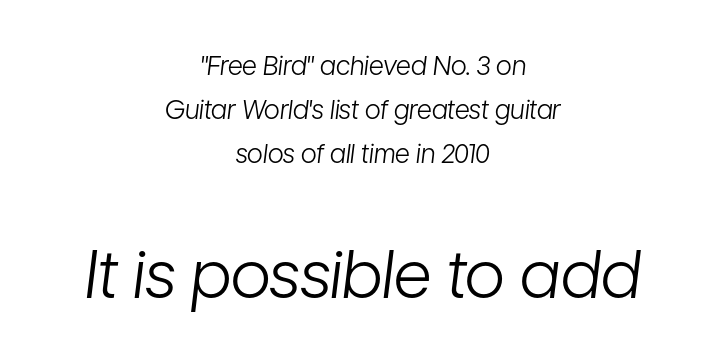
The image shows 66 px light, condensed type, italic (leaning right); set centered, normal line spacing (1.69x), normal letter spacing, not underlined; the second (bottom) block is 2.54x larger; low stroke contrast and a medium x-height.
